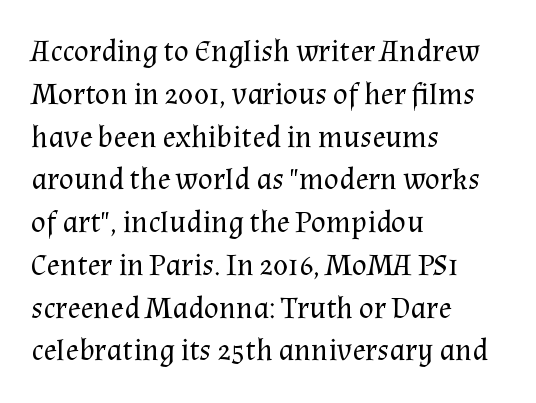
{"italic": "no", "bold": "no", "weight": "regular", "width": "normal", "stroke_contrast": "medium", "x_height": "medium", "monospaced": "no", "underline": "no", "align": "left", "line_spacing": "normal", "line_spacing_ratio": 1.38, "letter_spacing": "normal", "letter_spacing_em": 0.0, "glyph_px": 31}
